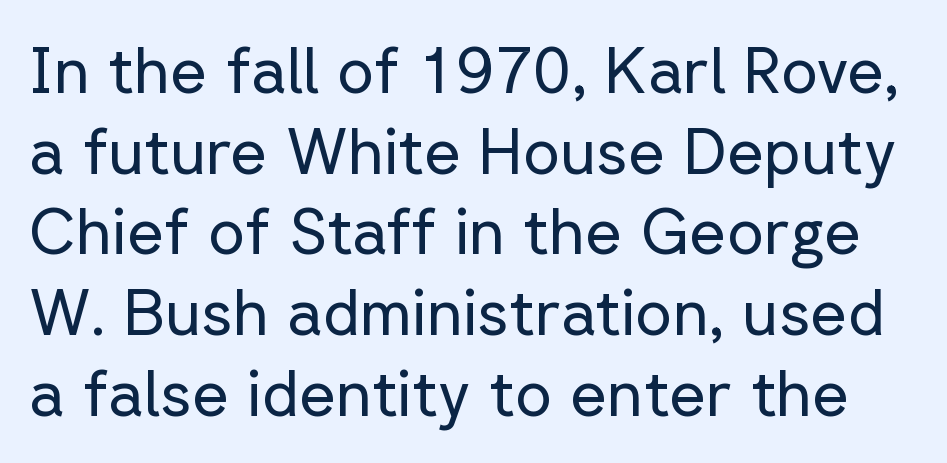
Q: Is the text bold? A: No.
Q: Is the text italic (slanted)? A: No, it is upright.
Q: Is the typeface a serif or a sans-serif typeface? A: Sans-serif.
Q: Is the text underlined? A: No.
Q: Is the spacing between letters normal or unusually wide? A: Normal.
Q: Is the spacing between lines tight, normal or loose? A: Normal.
Q: Width (condensed, normal, or wide)? A: Normal.
Q: Stroke contrast? A: Low.
Q: x-height? A: Medium.
Q: Monospaced? A: No.
